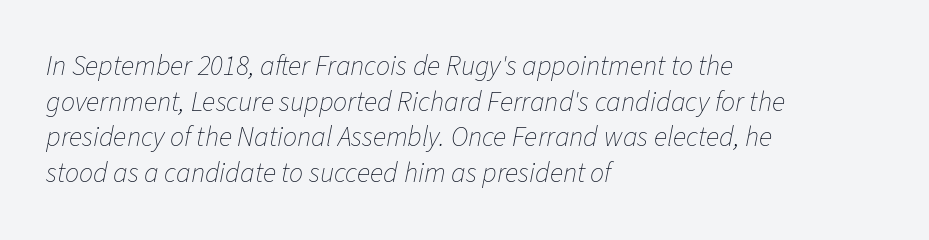
The image shows 28 px thin type, italic (leaning right); set left-aligned, normal line spacing (1.27x), normal letter spacing, not underlined; low stroke contrast and a medium x-height.
